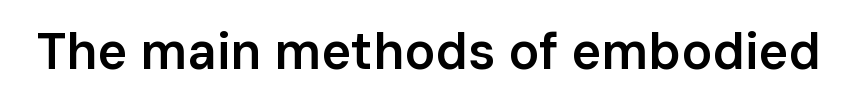
The letterforms sit shoulder to shoulder at normal distance. Note the varied advance widths — an 'i' is clearly narrower than an 'm'. Observe the absence of serifs on each vertical stroke in this sample. A semibold gives these letters moderate extra thickness, short of bold.
